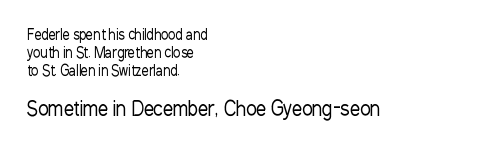
{"italic": "no", "bold": "no", "underline": "no", "align": "left", "line_spacing": "normal", "line_spacing_ratio": 1.29, "letter_spacing": "normal", "letter_spacing_em": 0.0, "larger_block": "second", "size_ratio": 1.43, "glyph_px": 20}
